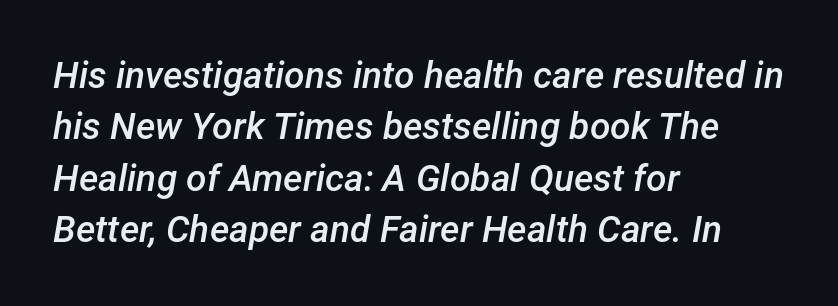
{"italic": "yes", "lean": "right", "slant_degrees": 12, "bold": "semi", "weight": "semibold", "width": "normal", "stroke_contrast": "low", "x_height": "medium", "monospaced": "no", "underline": "no", "align": "left", "line_spacing": "normal", "line_spacing_ratio": 1.39, "letter_spacing": "normal", "letter_spacing_em": 0.0, "glyph_px": 37}
